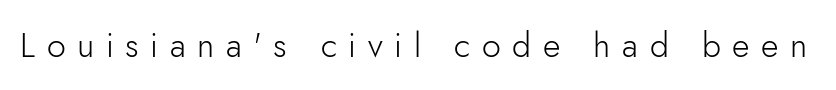
Q: Is the text bold? A: No.
Q: Is the text italic (slanted)? A: No, it is upright.
Q: Is the typeface a serif or a sans-serif typeface? A: Sans-serif.
Q: Is the text underlined? A: No.
Q: Is the spacing between letters normal or unusually wide? A: Unusually wide.
Q: Width (condensed, normal, or wide)? A: Normal.
Q: Stroke contrast? A: Low.
Q: x-height? A: Small.
Q: Monospaced? A: No.
